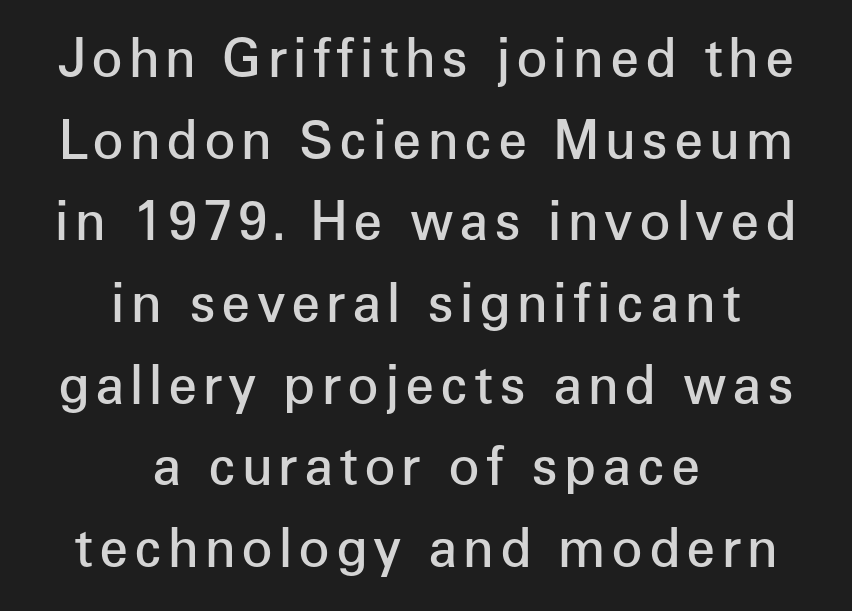
Q: Is the text bold? A: Semi-bold.
Q: Is the text italic (slanted)? A: No, it is upright.
Q: Is the typeface a serif or a sans-serif typeface? A: Sans-serif.
Q: Is the text underlined? A: No.
Q: How is the paragraph aligned? A: Centered.
Q: Is the spacing between lines tight, normal or loose? A: Normal.
Q: Width (condensed, normal, or wide)? A: Normal.
Q: Stroke contrast? A: Low.
Q: x-height? A: Medium.
Q: Monospaced? A: No.
